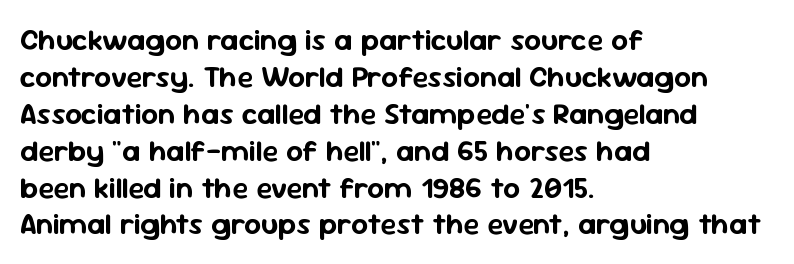
Q: Is the text italic (slanted)? A: No, it is upright.
Q: Is the typeface a serif or a sans-serif typeface? A: Sans-serif.
Q: Is the text underlined? A: No.
Q: How is the paragraph aligned? A: Left-aligned.
Q: Is the spacing between letters normal or unusually wide? A: Normal.
Q: Width (condensed, normal, or wide)? A: Normal.
Q: Stroke contrast? A: Low.
Q: x-height? A: Medium.
Q: Monospaced? A: No.
